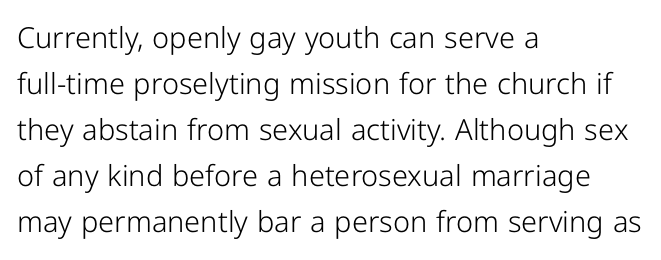
Compared with typical paragraphs, the rows here are spaced about the same. A clean baseline with only descenders dipping below it. You could not count columns in this text — the font is proportionally spaced. In terms of posture, this sample is upright. This is sans-serif lettering, the kind often seen on screens and signage.
